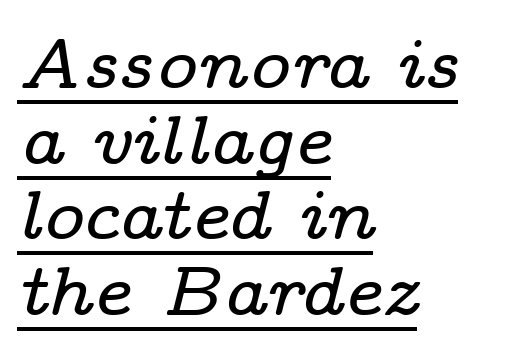
Q: Is the text italic (slanted)? A: Yes, it leans right by about 14 degrees.
Q: Is the typeface a serif or a sans-serif typeface? A: Serif.
Q: Is the text underlined? A: Yes.
Q: How is the paragraph aligned? A: Left-aligned.
Q: Is the spacing between letters normal or unusually wide? A: Normal.
Q: Is the spacing between lines tight, normal or loose? A: Tight.
Q: Width (condensed, normal, or wide)? A: Wide.
Q: Stroke contrast? A: Low.
Q: x-height? A: Medium.
Q: Monospaced? A: No.
